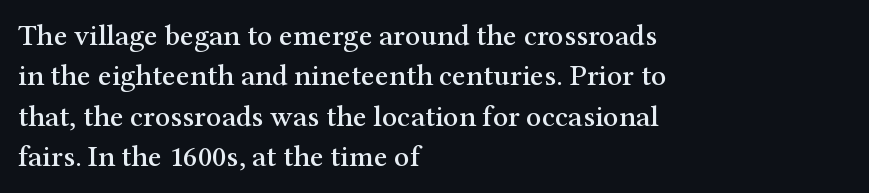
{"serif": "yes", "italic": "no", "width": "normal", "stroke_contrast": "medium", "x_height": "medium", "monospaced": "no", "underline": "no", "align": "left", "line_spacing": "normal", "line_spacing_ratio": 1.35, "letter_spacing": "normal", "letter_spacing_em": 0.0, "glyph_px": 30}
